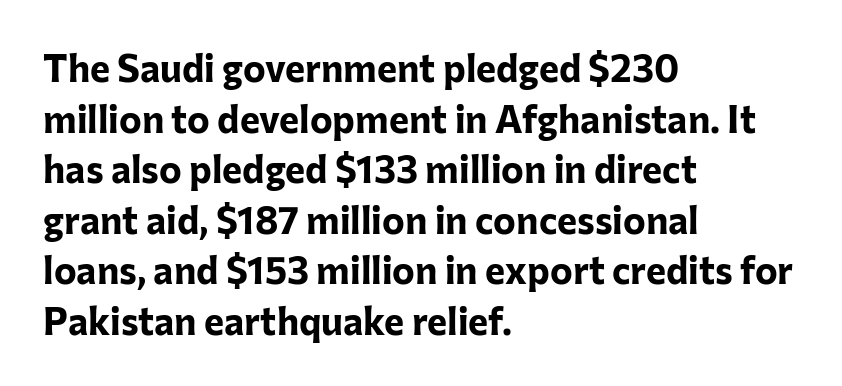
{"serif": "no", "italic": "no", "bold": "yes", "weight": "bold", "width": "normal", "stroke_contrast": "low", "x_height": "medium", "monospaced": "no", "underline": "no", "align": "left", "line_spacing": "normal", "line_spacing_ratio": 1.33, "letter_spacing": "normal", "letter_spacing_em": 0.0, "glyph_px": 38}
